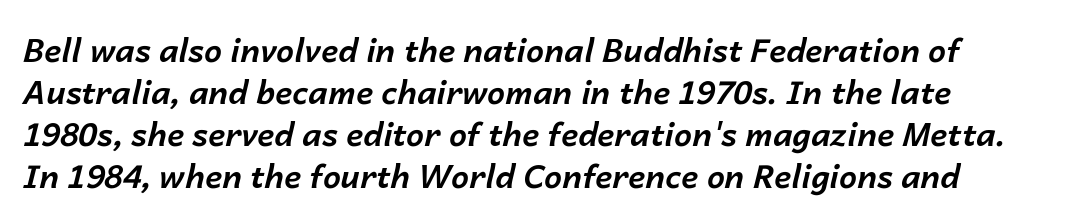
The image shows 32 px bold type, italic (leaning right); set normal line spacing (1.31x), normal letter spacing, not underlined; low stroke contrast and a medium x-height.
